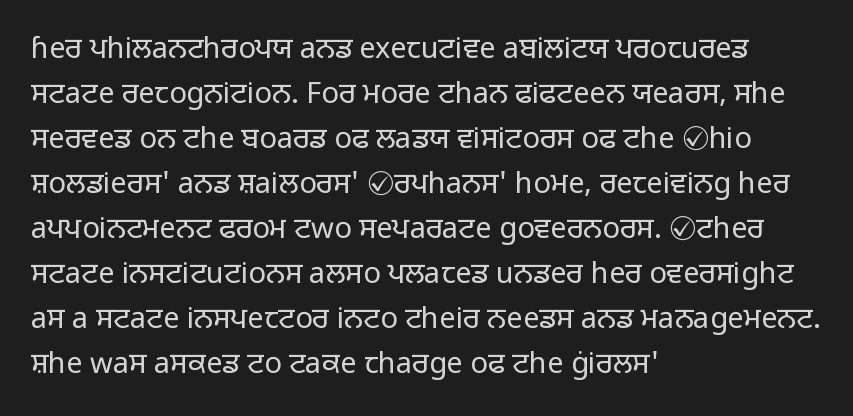
The image shows 29 px light sans-serif type, upright; set left-aligned, normal line spacing (1.55x), normal letter spacing, not underlined; low stroke contrast and a medium x-height.
